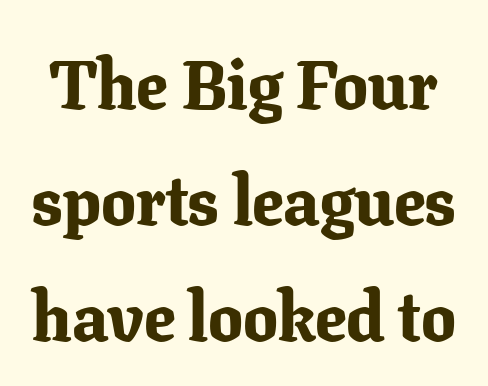
The image shows 69 px bold serif type, upright; set normal line spacing (1.68x), normal letter spacing, not underlined; low stroke contrast and a medium x-height.
